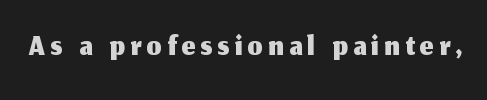
The image shows 47 px sans-serif type, upright; set not underlined; medium stroke contrast and a medium x-height.
